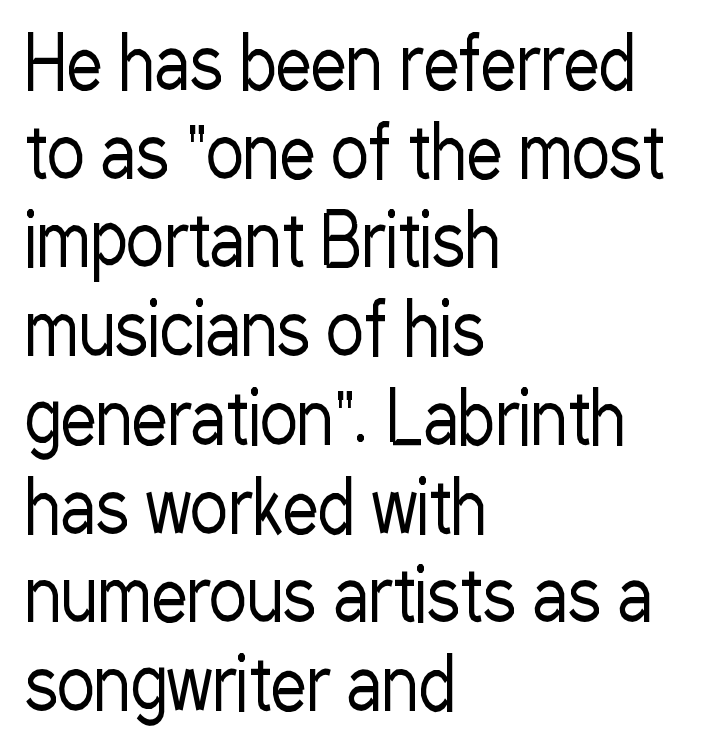
The image shows 71 px regular-weight, condensed sans-serif type, upright; set left-aligned, normal line spacing (1.25x), normal letter spacing, not underlined; low stroke contrast and a medium x-height.
